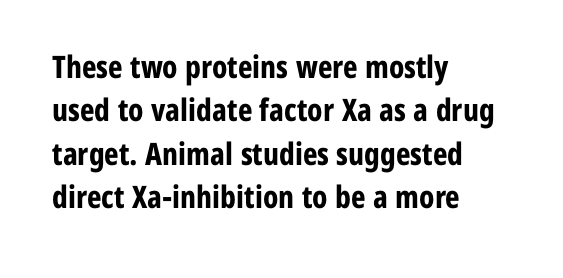
{"serif": "no", "italic": "no", "bold": "yes", "weight": "bold", "width": "condensed", "stroke_contrast": "low", "x_height": "medium", "monospaced": "no", "underline": "no", "align": "left", "line_spacing": "normal", "line_spacing_ratio": 1.4, "letter_spacing": "normal", "letter_spacing_em": 0.0, "glyph_px": 31}
